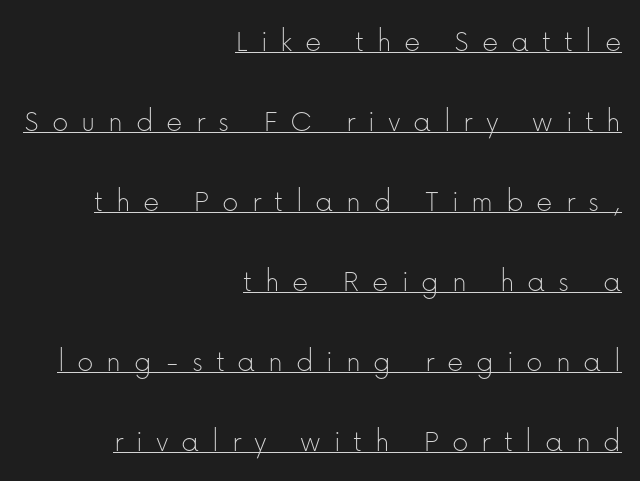
The image shows 32 px thin sans-serif type, upright; set right-aligned, loose line spacing (2.5x), unusually wide letter spacing (+0.4 em), underlined; low stroke contrast and a medium x-height.
